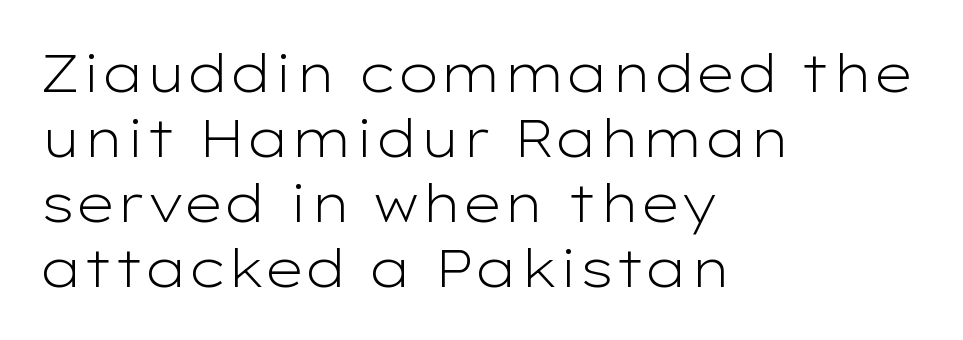
Q: Is the text bold? A: No.
Q: Is the text italic (slanted)? A: No, it is upright.
Q: Is the typeface a serif or a sans-serif typeface? A: Sans-serif.
Q: Is the text underlined? A: No.
Q: How is the paragraph aligned? A: Left-aligned.
Q: Is the spacing between letters normal or unusually wide? A: Normal.
Q: Is the spacing between lines tight, normal or loose? A: Normal.
Q: Width (condensed, normal, or wide)? A: Wide.
Q: Stroke contrast? A: Low.
Q: x-height? A: Medium.
Q: Monospaced? A: No.
